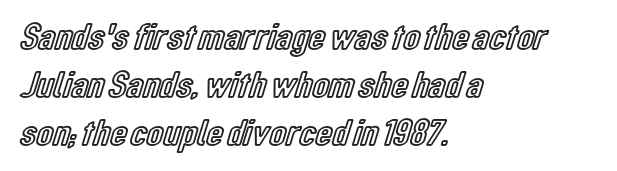
The image shows 38 px condensed type; set left-aligned, normal line spacing (1.26x), normal letter spacing, not underlined; a medium x-height.
